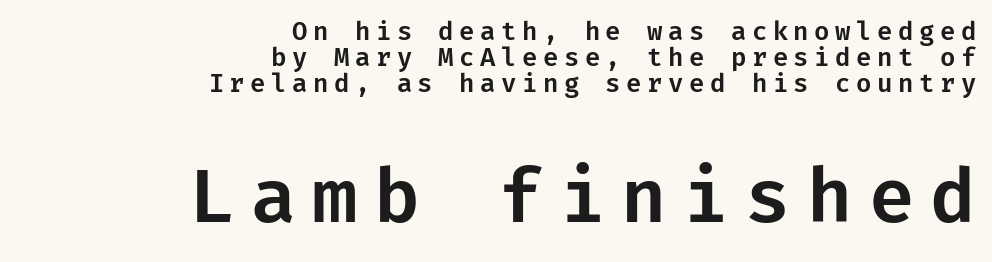
Summary of vertical rhythm: compact, with narrow interline spacing. Layout note: lines flush right. Plain, unruled lines of type. Regarding serifs, this sample does without them. You can tell it's not italic because the verticals are truly vertical. The tracking reads as deliberately expanded to a designer's eye.
